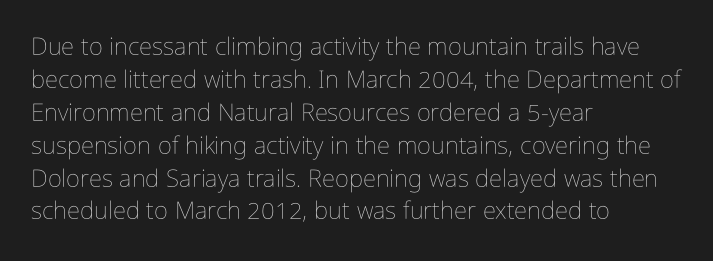
These lines stack with their left ends in a neat column. Letters rest on an invisible, unmarked baseline. The lines sit at an ordinary, default distance from one another. The type sits square on the baseline with zero lean. No letter is thick-stroked: the sample isn't bold. Default kerning and tracking; the words read as compact shapes.
